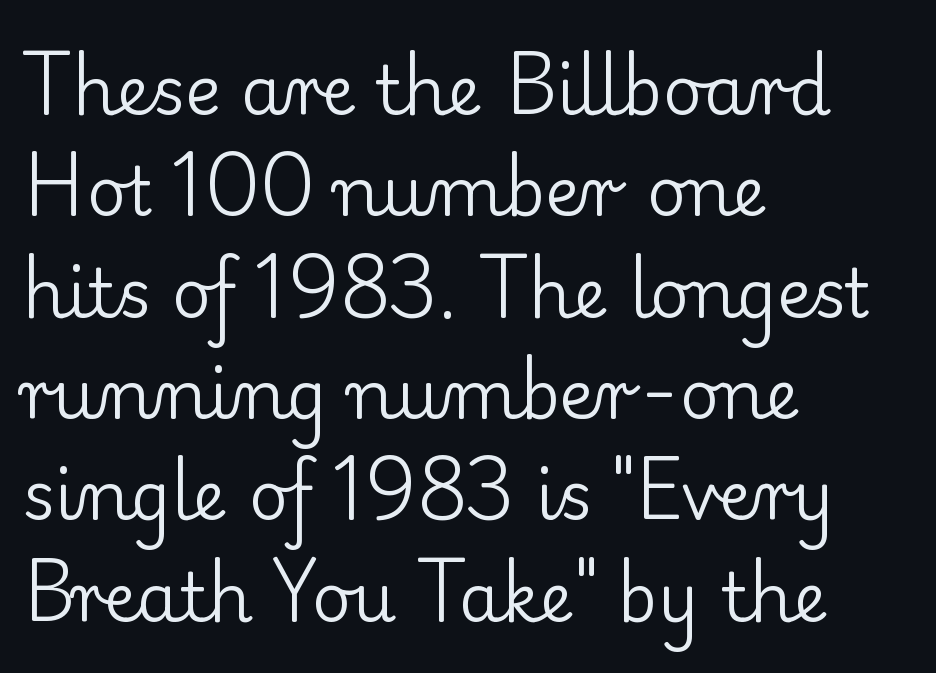
{"serif": "yes", "italic": "no", "bold": "no", "weight": "regular", "width": "normal", "stroke_contrast": "low", "x_height": "small", "monospaced": "no", "underline": "no", "align": "left", "line_spacing": "normal", "line_spacing_ratio": 1.49, "letter_spacing": "normal", "letter_spacing_em": 0.0, "glyph_px": 68}
